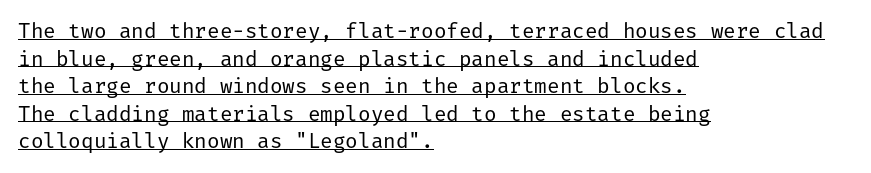
Here the glyphs are tracked normally, forming tight word shapes. This is underlined copy, the kind a proofreader might mark for attention. Posture: vertical. Notice how the passage keeps a crisp vertical edge on the left only.
